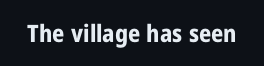
Q: Is the text bold? A: Yes.
Q: Is the text italic (slanted)? A: No, it is upright.
Q: Is the text underlined? A: No.
Q: Is the spacing between letters normal or unusually wide? A: Normal.
